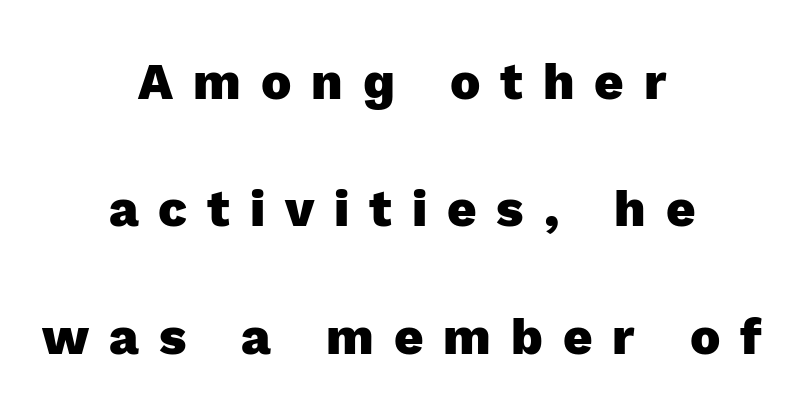
The passage shown stacks its lines with a broad gap. Plenty of ink on the page — the face is bold. Varying glyph widths throughout — classic text-font behaviour. When letters stand straight like this, we call the style roman or upright. Typographically, this falls in the sans-serif category.
